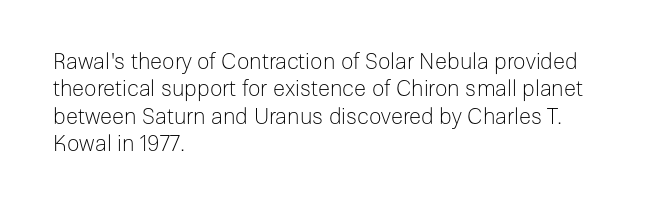
{"italic": "no", "bold": "no", "underline": "no", "align": "left", "line_spacing_ratio": 1.24, "letter_spacing": "normal", "letter_spacing_em": 0.0, "glyph_px": 22}
